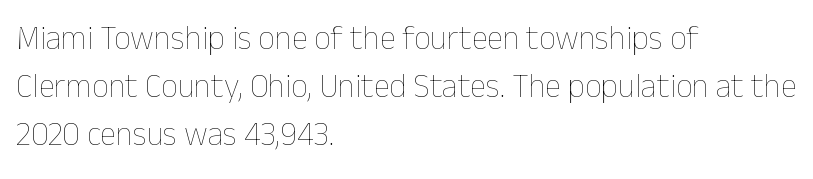
The image shows 33 px thin type, upright; set left-aligned, normal line spacing (1.45x), normal letter spacing, not underlined; low stroke contrast and a medium x-height.
